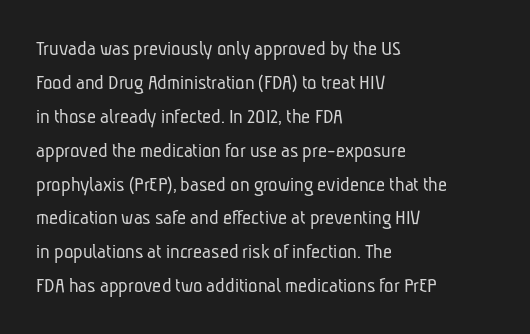
{"bold": "no", "underline": "no", "align": "left", "line_spacing": "normal", "line_spacing_ratio": 1.54, "letter_spacing": "normal", "letter_spacing_em": 0.0, "glyph_px": 22}
